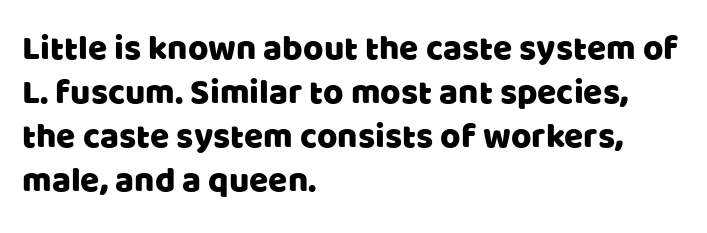
{"serif": "no", "italic": "no", "width": "normal", "stroke_contrast": "low", "x_height": "large", "monospaced": "no", "underline": "no", "align": "left", "line_spacing": "normal", "line_spacing_ratio": 1.26, "letter_spacing": "normal", "letter_spacing_em": 0.0, "glyph_px": 35}
